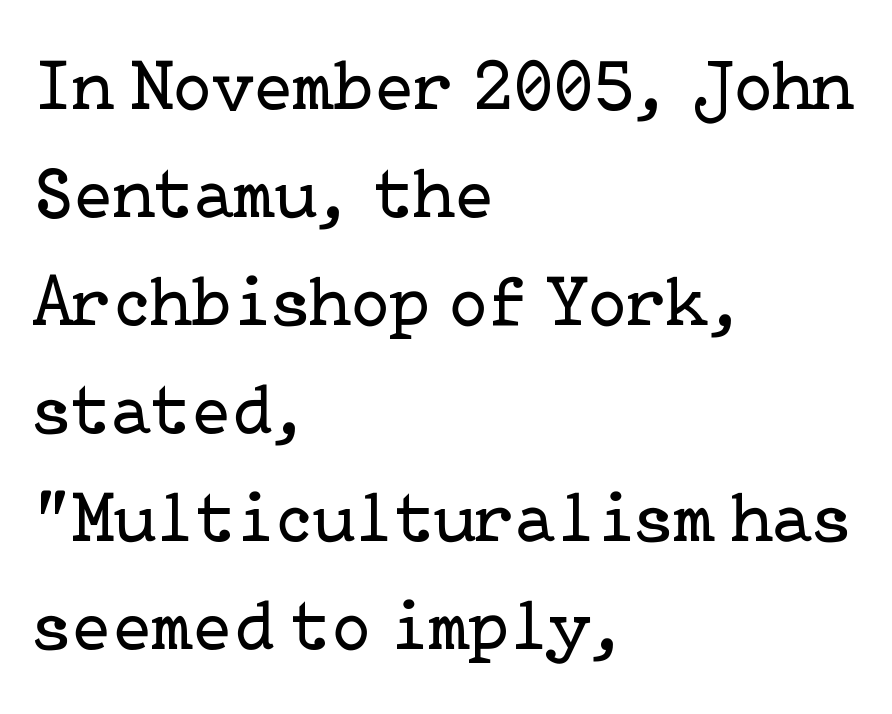
The image shows 72 px regular-weight serif type, upright; set left-aligned, normal line spacing (1.5x), normal letter spacing, not underlined; low stroke contrast and a medium x-height.
